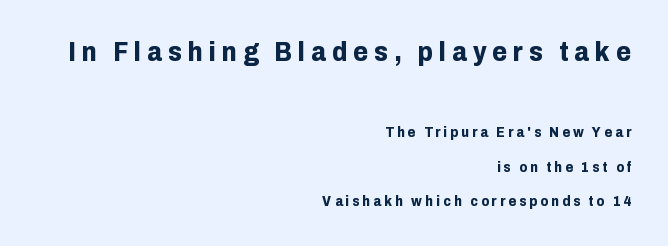
Summary of vertical rhythm: relaxed, with wide interline spacing. Each row of text sits above clean, open space. Every stem runs plumb, perpendicular to the baseline. Letter spacing: wide. This is heavy type, rendered in bold.
